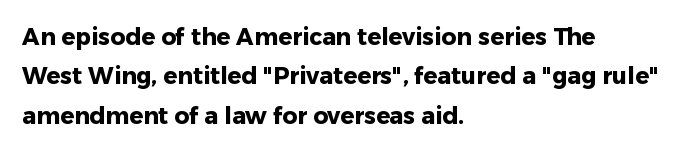
The rendering anchors every line to the left-hand side. How are the letters spaced? Ordinarily, with no added tracking. Descenders are the only things crossing below the line. Chunky letters — that's bold for sure. Style check: upright.
